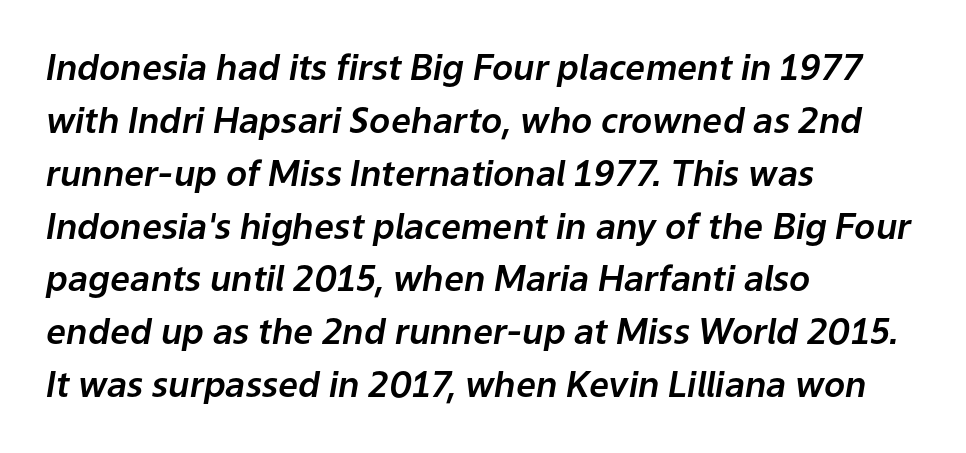
{"italic": "yes", "lean": "right", "slant_degrees": 9, "width": "normal", "stroke_contrast": "low", "x_height": "medium", "monospaced": "no", "underline": "no", "align": "left", "line_spacing": "normal", "line_spacing_ratio": 1.51, "letter_spacing": "normal", "letter_spacing_em": 0.0, "glyph_px": 35}
